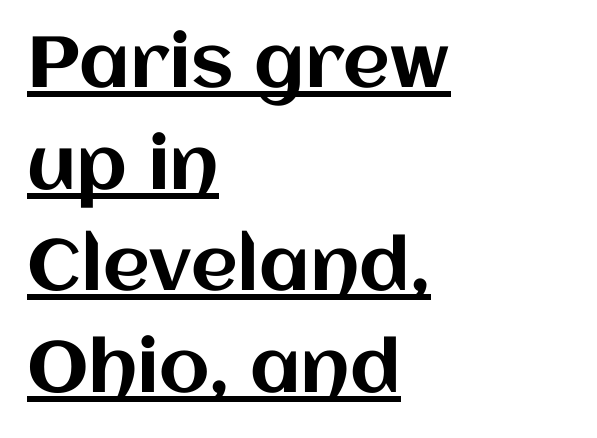
{"italic": "no", "width": "normal", "stroke_contrast": "medium", "x_height": "large", "monospaced": "no", "underline": "yes", "align": "left", "line_spacing": "normal", "line_spacing_ratio": 1.41, "letter_spacing": "normal", "letter_spacing_em": 0.0, "glyph_px": 72}
